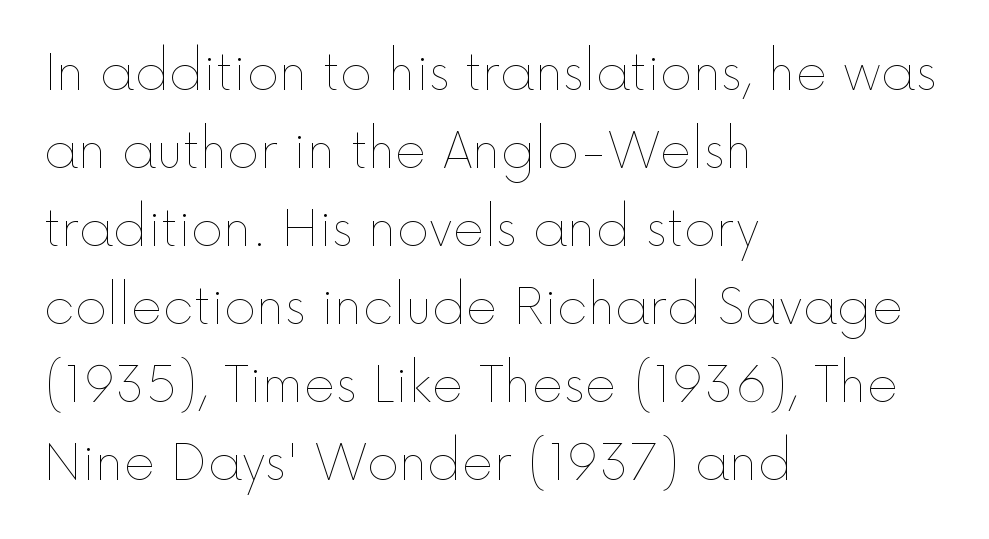
{"italic": "no", "bold": "no", "weight": "thin", "width": "normal", "x_height": "medium", "monospaced": "no", "underline": "no", "align": "left", "line_spacing": "normal", "line_spacing_ratio": 1.59, "letter_spacing": "normal", "letter_spacing_em": 0.0, "glyph_px": 49}
